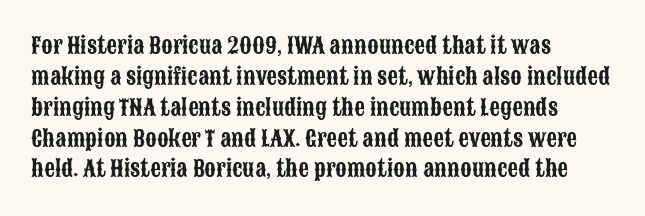
There is no visible air inserted between adjacent glyphs. Alignment: flush left. The words here are not underlined. The axis of the letterforms is exactly vertical. The designer left line spacing at the default.
